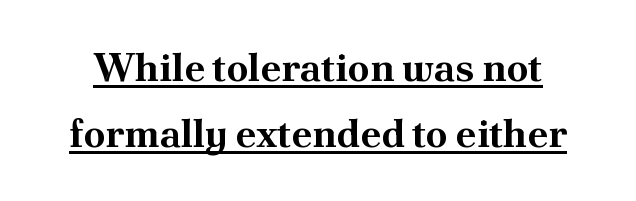
These lines are rendered in a variable-pitch font. The rows are spaced the way most documents space them. Every word sits above its own underline. The font family rendered here belongs to the serif group. It's the straight-up-and-down kind of type.
